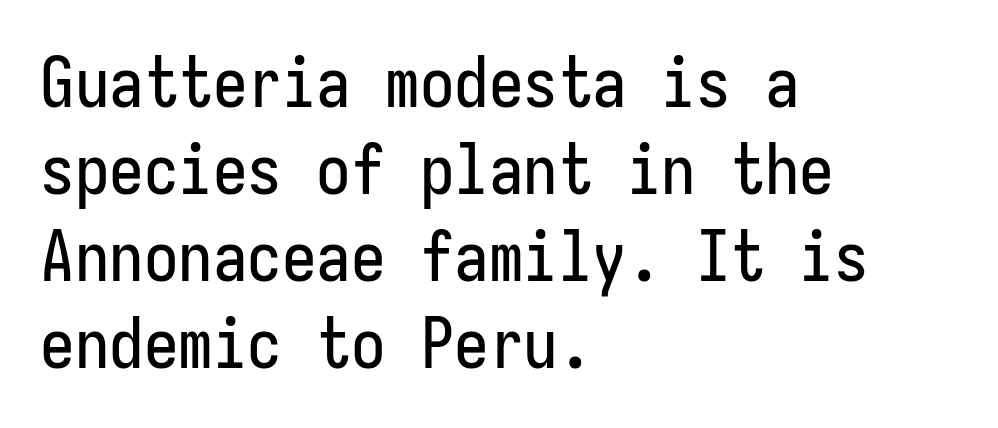
The image shows 69 px condensed sans-serif type, upright; set left-aligned, normal line spacing (1.26x), normal letter spacing, not underlined; low stroke contrast and a medium x-height.
